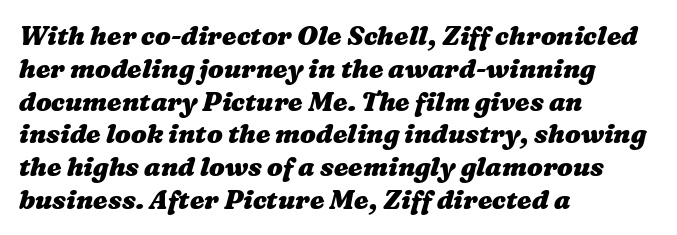
{"bold": "yes", "underline": "no", "align": "left", "line_spacing": "normal", "line_spacing_ratio": 1.26, "letter_spacing": "normal", "letter_spacing_em": 0.0, "glyph_px": 26}
